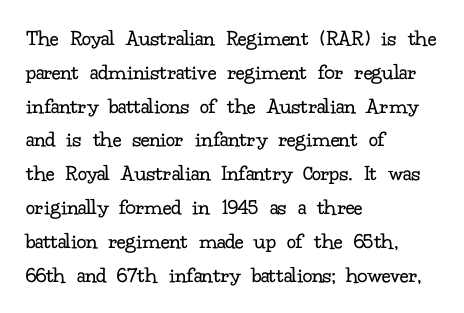
Just letters on the line, the space beneath them empty. Evenly set lines give the paragraph a standard silhouette. Heft: none added — not bold. Notice how the passage keeps a crisp vertical edge on the left only. No extra tracking has been applied to these lines. A roman cut, with each character standing at attention.
